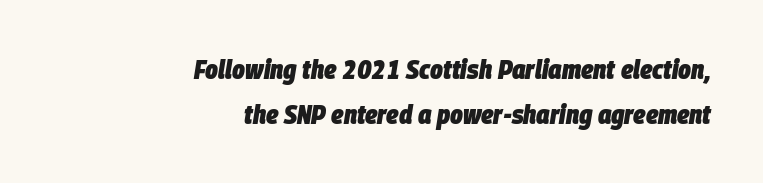
The image shows 27 px bold type, italic (leaning right); set right-aligned, normal line spacing (1.66x), normal letter spacing, not underlined.
